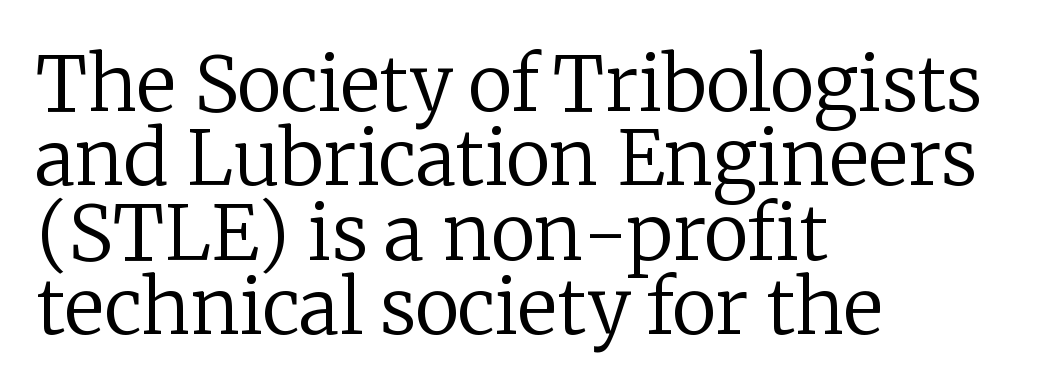
Small tapered or slab feet sit at the stroke ends, so this counts as serif. The font is comparable to plain body text, perhaps lighter. The rendering keeps characters at their native spacing. The passage shown stacks its lines with hardly any gap.
